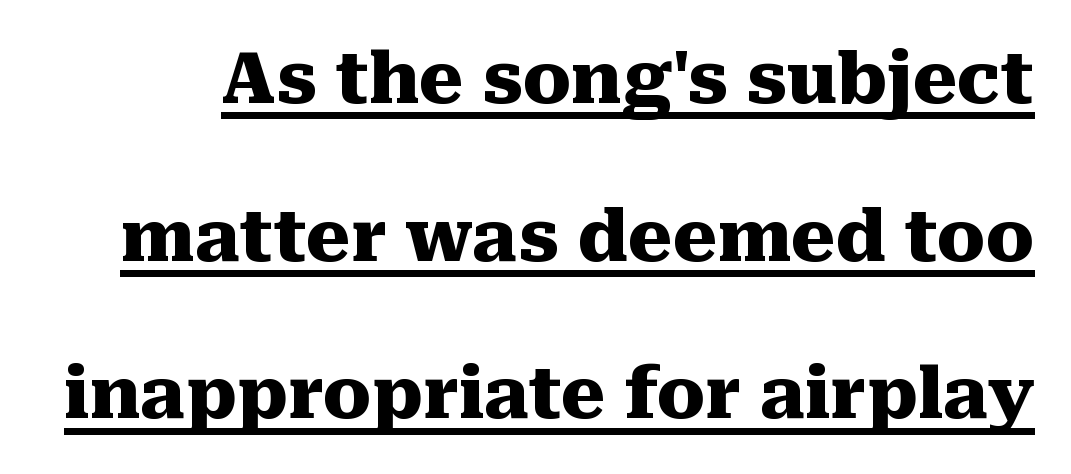
Q: Is the text bold? A: Yes.
Q: Is the text italic (slanted)? A: No, it is upright.
Q: Is the typeface a serif or a sans-serif typeface? A: Serif.
Q: Is the text underlined? A: Yes.
Q: Is the spacing between letters normal or unusually wide? A: Normal.
Q: Is the spacing between lines tight, normal or loose? A: Loose.
Q: Width (condensed, normal, or wide)? A: Normal.
Q: Stroke contrast? A: Medium.
Q: x-height? A: Medium.
Q: Monospaced? A: No.
